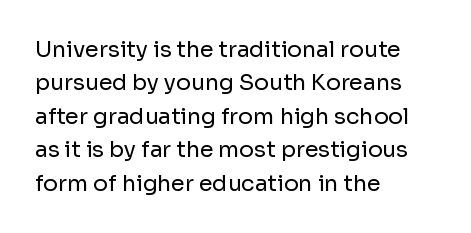
Summary of vertical rhythm: regular, with standard interline spacing. No extra ink here — the face is not bold. Quick note: not italic, upright. Horizontal alignment here is leftward, the default for most running prose.
